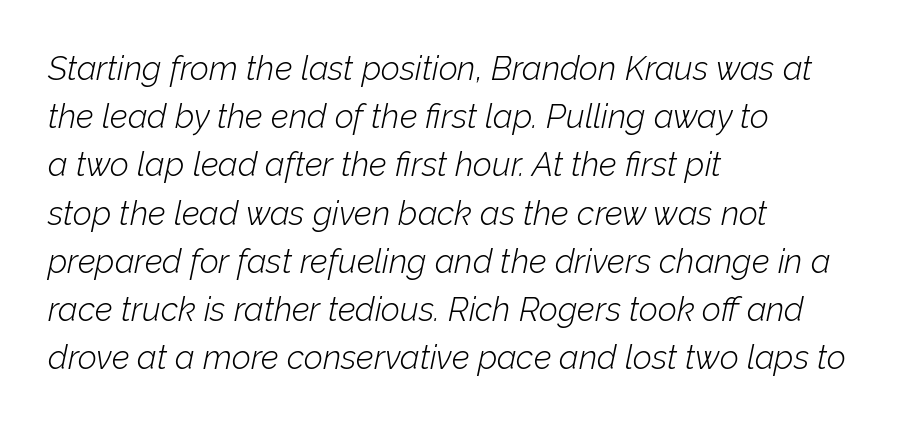
The image shows 33 px light type, italic (leaning right); set left-aligned, normal line spacing (1.46x), normal letter spacing, not underlined; low stroke contrast and a medium x-height.
